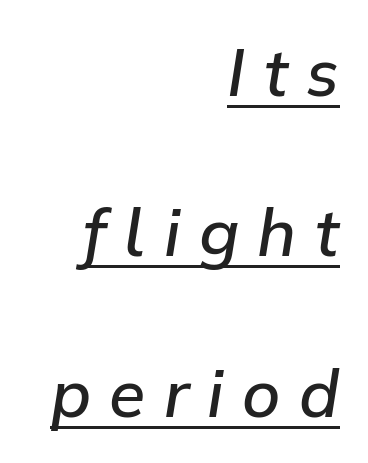
{"italic": "yes", "lean": "right", "slant_degrees": 9, "bold": "semi", "weight": "semibold", "width": "normal", "stroke_contrast": "low", "x_height": "medium", "monospaced": "no", "underline": "yes", "align": "right", "line_spacing": "loose", "line_spacing_ratio": 2.43, "letter_spacing": "wide", "letter_spacing_em": 0.28, "glyph_px": 66}
